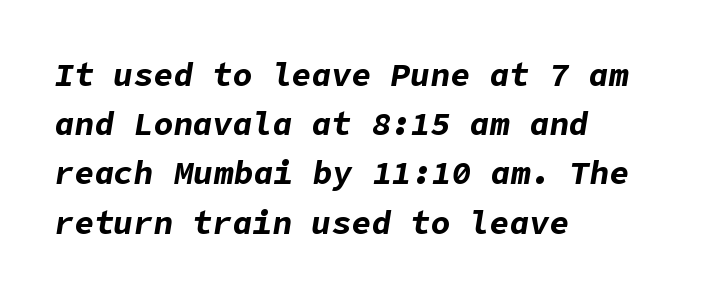
The image shows 33 px bold type, italic (leaning right); set left-aligned, normal line spacing (1.49x), normal letter spacing, not underlined; low stroke contrast and a medium x-height.
